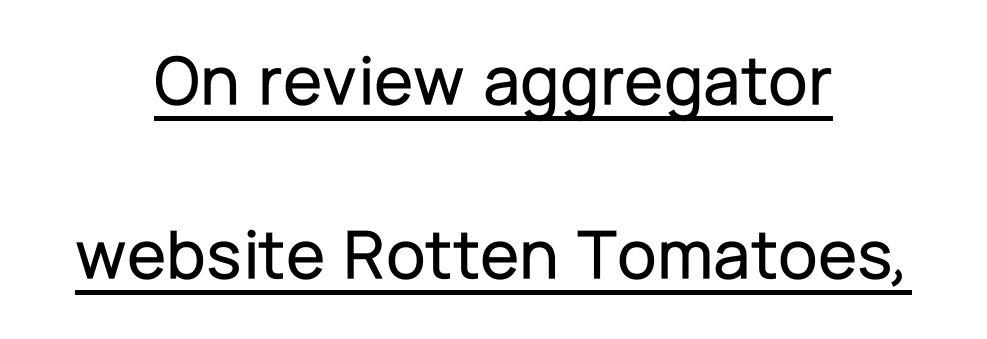
Q: Is the text italic (slanted)? A: No, it is upright.
Q: Is the typeface a serif or a sans-serif typeface? A: Sans-serif.
Q: Is the text underlined? A: Yes.
Q: How is the paragraph aligned? A: Centered.
Q: Is the spacing between letters normal or unusually wide? A: Normal.
Q: Is the spacing between lines tight, normal or loose? A: Loose.
Q: Width (condensed, normal, or wide)? A: Normal.
Q: Stroke contrast? A: Low.
Q: x-height? A: Medium.
Q: Monospaced? A: No.
